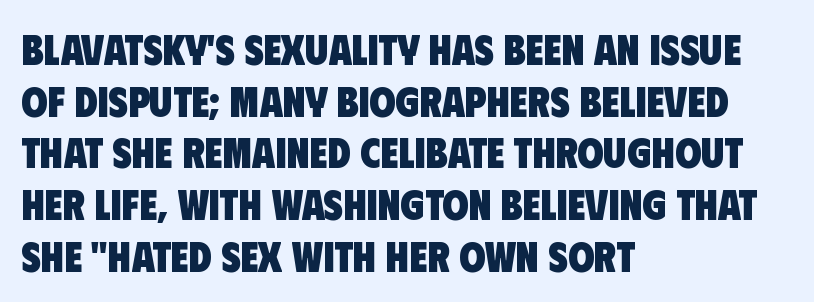
The glyphs in this specimen are sans serif. The foot of each line stays bare and open. Layout note: lines flush left. Plenty of ink on the page — the face is bold. Varying glyph widths throughout — classic text-font behaviour. Nothing unusual about the tracking: characters are spaced as the font intends.
